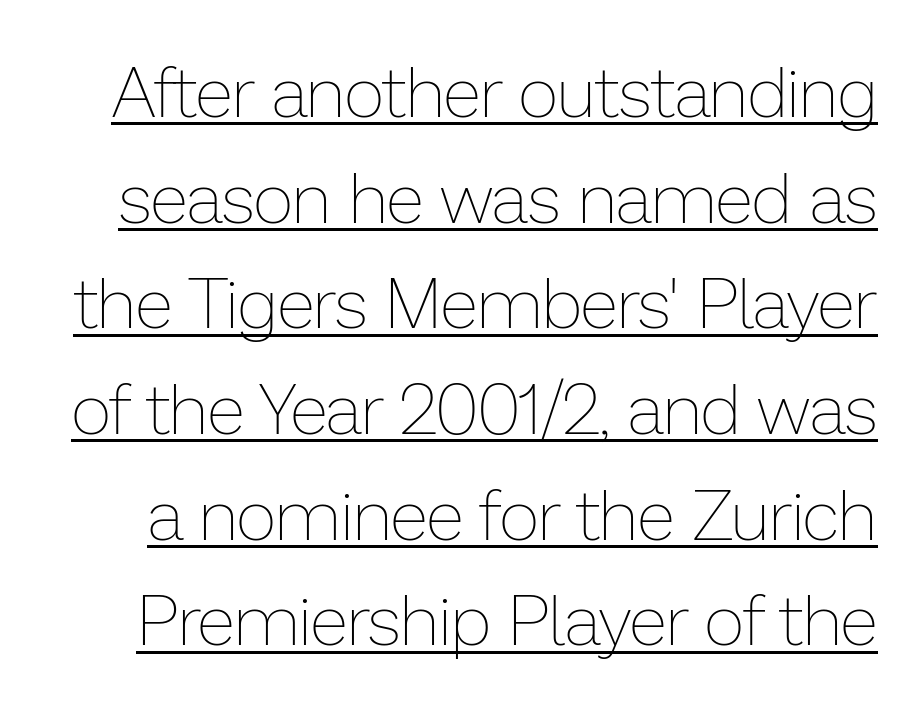
Q: Is the text bold? A: No.
Q: Is the text italic (slanted)? A: No, it is upright.
Q: Is the text underlined? A: Yes.
Q: Is the spacing between letters normal or unusually wide? A: Normal.
Q: Is the spacing between lines tight, normal or loose? A: Normal.
Q: Width (condensed, normal, or wide)? A: Normal.
Q: Stroke contrast? A: Low.
Q: x-height? A: Medium.
Q: Monospaced? A: No.
